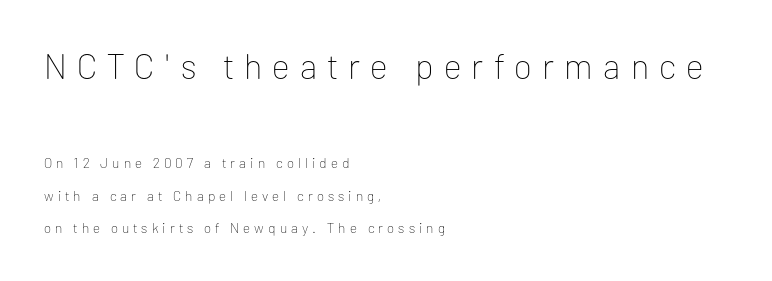
{"serif": "no", "italic": "no", "bold": "no", "weight": "thin", "width": "normal", "stroke_contrast": "low", "x_height": "medium", "monospaced": "no", "underline": "no", "align": "left", "line_spacing": "loose", "line_spacing_ratio": 2.34, "letter_spacing": "wide", "letter_spacing_em": 0.29, "larger_block": "first", "size_ratio": 2.5, "glyph_px": 35}
